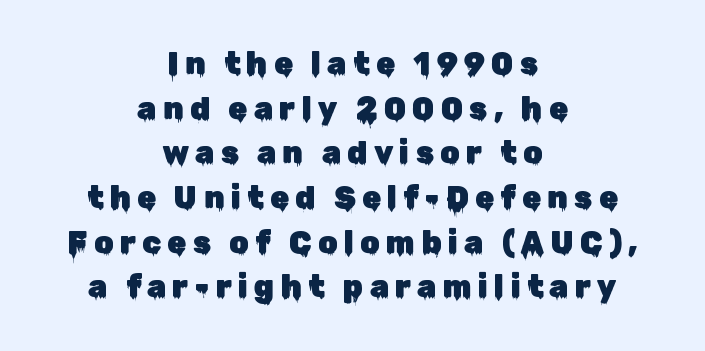
{"serif": "no", "italic": "no", "width": "normal", "stroke_contrast": "low", "x_height": "medium", "monospaced": "no", "underline": "no", "align": "center", "line_spacing": "normal", "line_spacing_ratio": 1.44, "letter_spacing": "wide", "letter_spacing_em": 0.2, "glyph_px": 31}
